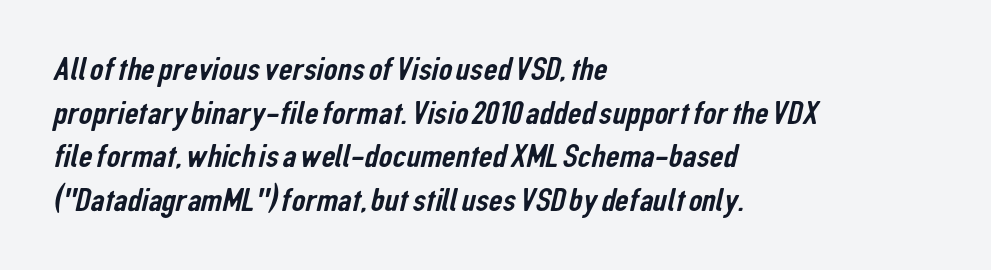
Clear beneath every line of the passage. Is this a fixed-width face? No — the glyphs have proportional, varying widths. The characters display no serif detailing; their extremities are plain. Here the glyphs are tracked normally, forming tight word shapes. Does the leading feel generous? No, just average. The rendering anchors every line to the left-hand side.
